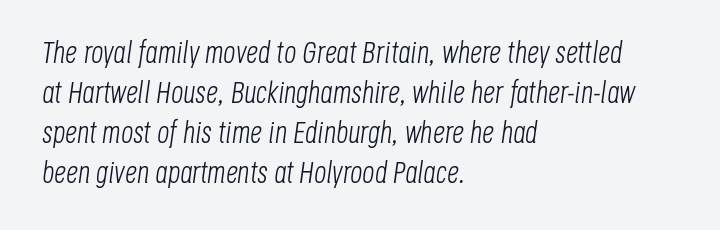
{"italic": "yes", "lean": "right", "slant_degrees": 8, "bold": "no", "weight": "light", "width": "condensed", "stroke_contrast": "low", "x_height": "large", "monospaced": "no", "underline": "no", "align": "left", "line_spacing": "normal", "line_spacing_ratio": 1.33, "letter_spacing": "normal", "letter_spacing_em": 0.0, "glyph_px": 30}
